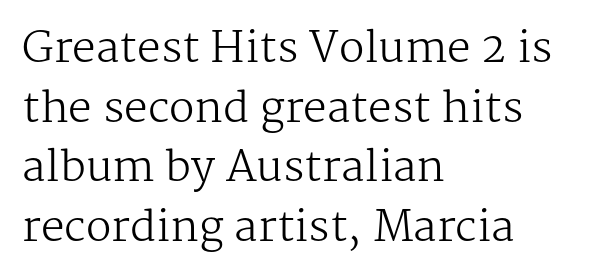
The typography opts for an upright posture over an oblique one. Any mark beneath the type? The region is blank. Each new line begins a customary step beneath the previous one. Is the stroke heavy? The answer is a plain regular-or-lighter.
